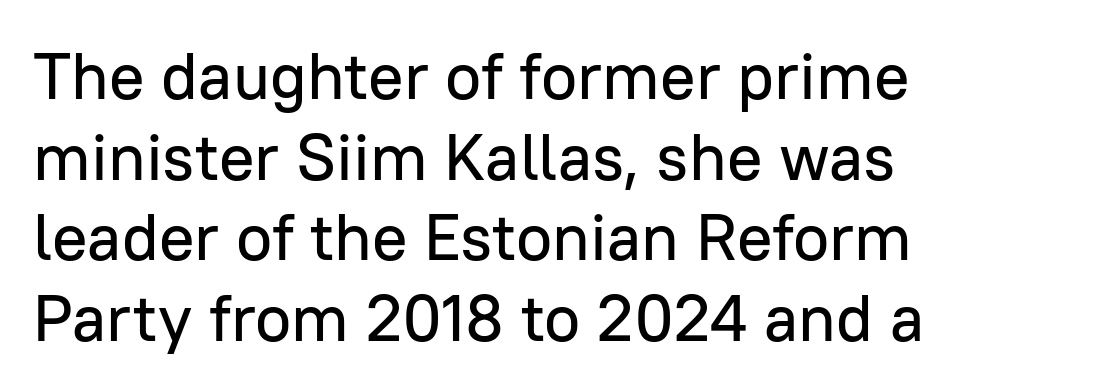
This sample uses an upright cut, with every glyph sitting square on the baseline. The face used here is proportionally spaced, like ordinary book or web type. All the whitespace from short lines collects on the right. Any mark beneath the type? The region is blank.
